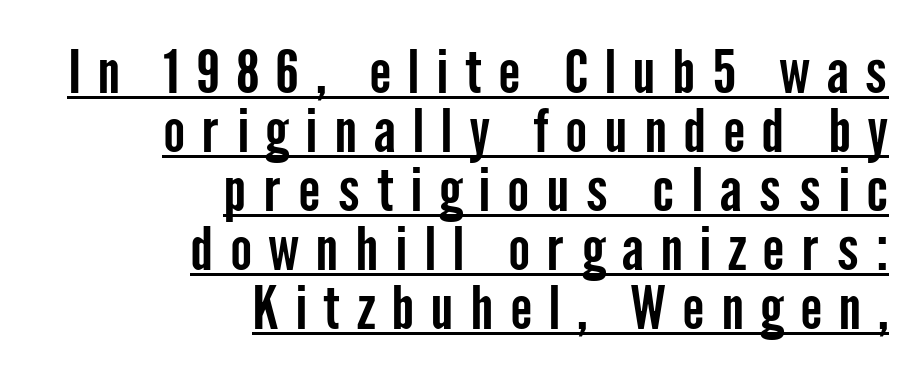
The typeface chosen for these lines omits serifs. The face used here is proportionally spaced, like ordinary book or web type. Notice how the stems are strictly vertical — no italics here. Quick note: underline on. Each new line begins almost immediately beneath the previous one.
